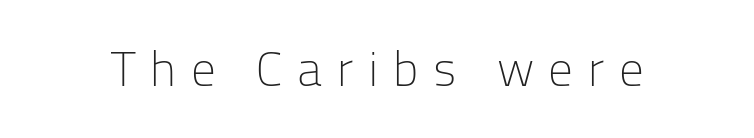
{"serif": "no", "italic": "no", "bold": "no", "weight": "light", "width": "normal", "stroke_contrast": "low", "x_height": "medium", "monospaced": "no", "underline": "no", "letter_spacing": "wide", "letter_spacing_em": 0.29, "glyph_px": 49}
